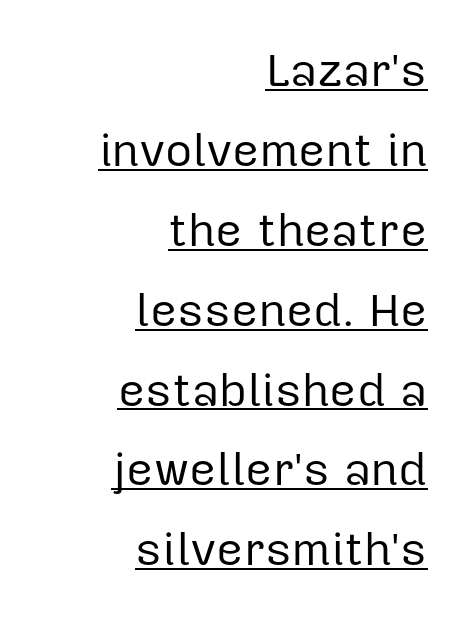
The image shows 47 px regular-weight sans-serif type, upright; set right-aligned, normal line spacing (1.7x), normal letter spacing, underlined; low stroke contrast and a medium x-height.
